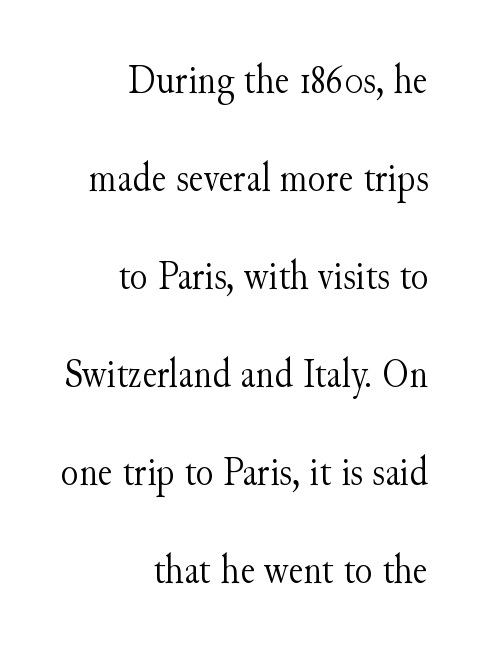
Q: Is the text bold? A: No.
Q: Is the text italic (slanted)? A: No, it is upright.
Q: Is the typeface a serif or a sans-serif typeface? A: Serif.
Q: Is the text underlined? A: No.
Q: How is the paragraph aligned? A: Right-aligned.
Q: Is the spacing between letters normal or unusually wide? A: Normal.
Q: Is the spacing between lines tight, normal or loose? A: Loose.
Q: Width (condensed, normal, or wide)? A: Normal.
Q: Stroke contrast? A: Medium.
Q: x-height? A: Small.
Q: Monospaced? A: No.
